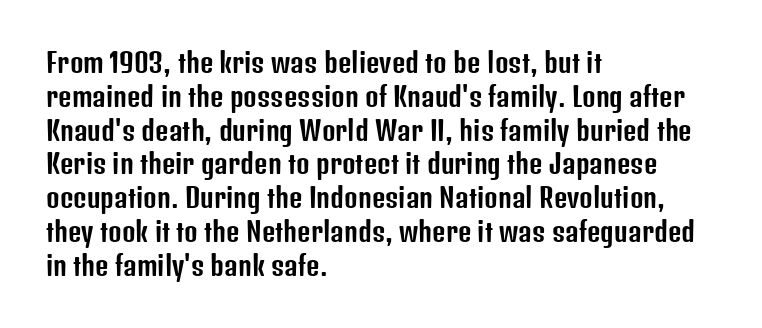
{"italic": "no", "underline": "no", "align": "left", "line_spacing": "normal", "line_spacing_ratio": 1.3, "letter_spacing": "normal", "letter_spacing_em": 0.0, "glyph_px": 26}
